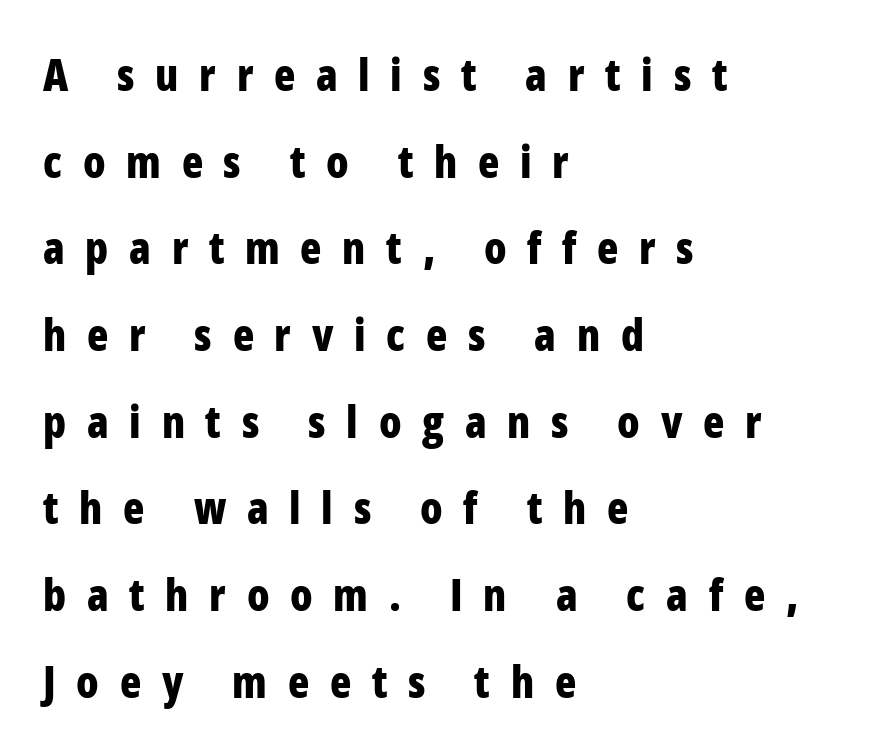
The image shows 44 px bold, condensed sans-serif type, upright; set left-aligned, loose line spacing (1.97x), unusually wide letter spacing (+0.47 em), not underlined; low stroke contrast and a medium x-height.
